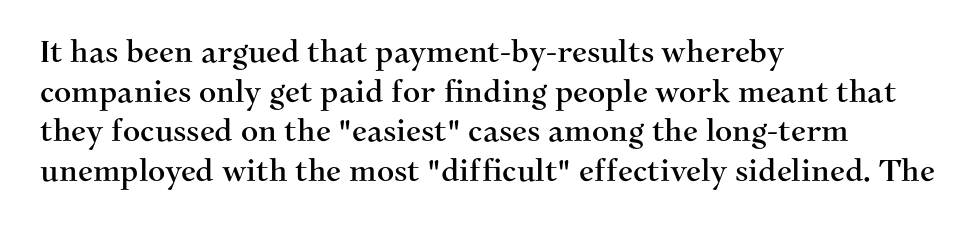
The image shows 30 px serif type, upright; set left-aligned, normal line spacing (1.32x), normal letter spacing, not underlined; medium stroke contrast and a medium x-height.
